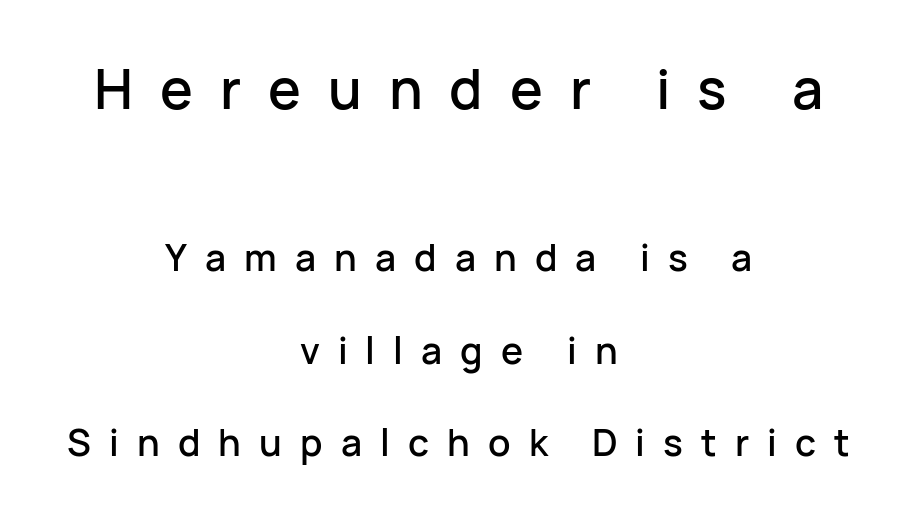
The image shows 55 px sans-serif type, upright; set centered, loose line spacing (2.5x), unusually wide letter spacing (+0.49 em), not underlined; the first (top) block is 1.49x larger; low stroke contrast and a medium x-height.
